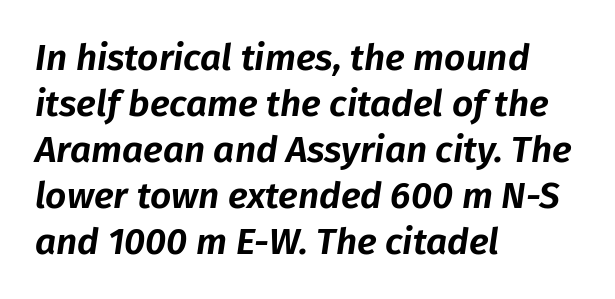
A classic flush-left, rag-right setting is used for this passage. In terms of posture, this sample is oblique. The baseline area is clear. These lines are rendered in a variable-pitch font. The passage shown has conventional tracking throughout.
